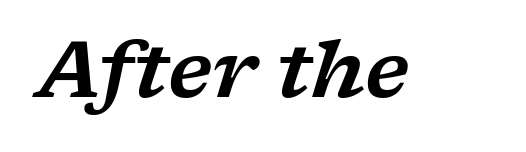
The image shows 77 px wide serif type, italic (leaning right); set normal letter spacing, not underlined; low stroke contrast and a medium x-height.
